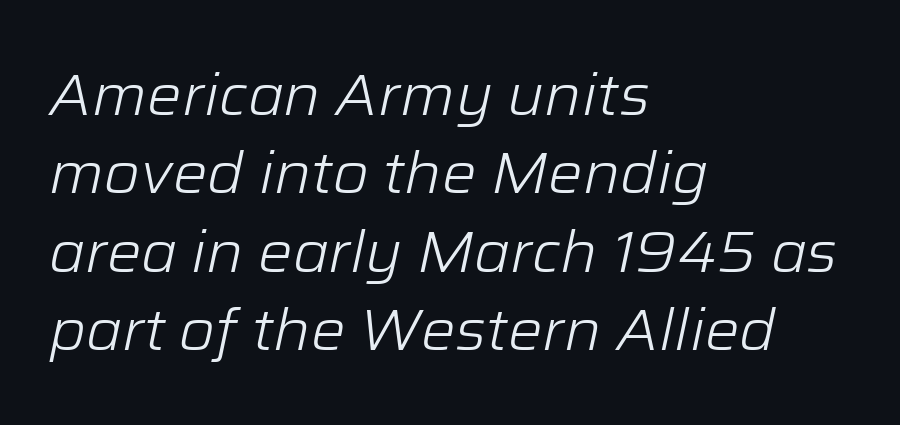
{"italic": "yes", "lean": "right", "slant_degrees": 12, "bold": "no", "weight": "light", "width": "normal", "stroke_contrast": "low", "x_height": "medium", "monospaced": "no", "underline": "no", "align": "left", "line_spacing": "normal", "line_spacing_ratio": 1.35, "letter_spacing": "normal", "letter_spacing_em": 0.0, "glyph_px": 58}
